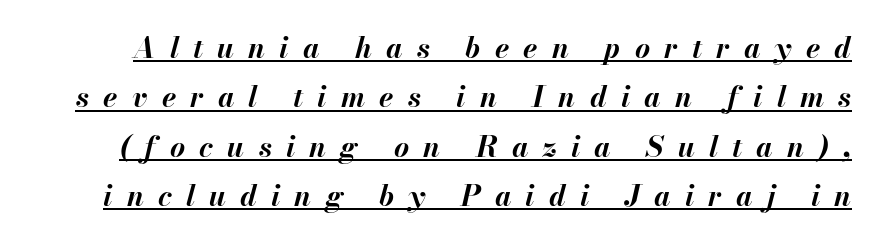
In terms of letterspacing, this is a distinctly airy, spread setting. These words are printed bold, with thick strokes throughout. Summary of vertical rhythm: regular, with standard interline spacing. A baseline rule has been typeset under these characters. These lines were composed using italics. Note the varied advance widths — an 'i' is clearly narrower than an 'm'.
